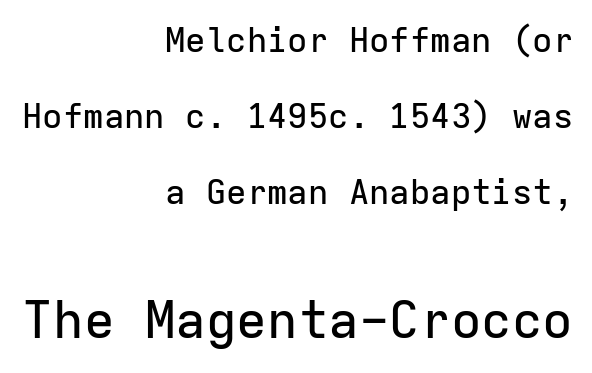
Fixed-width glyphs throughout — classic coding-font behaviour. The text block is weighted toward the right margin, trailing off unevenly leftward. The face used here is a sans, in the tradition of grotesques and geometrics. Widely set lines give the paragraph a tall, airy silhouette. This layout puts the modest block above and the oversized block below.
